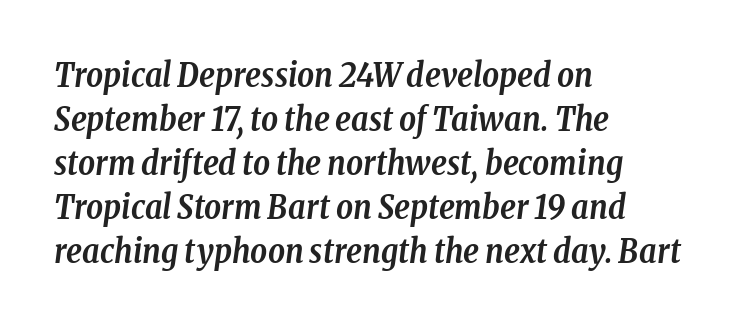
The image shows 33 px semibold, condensed serif type, italic (leaning right); set left-aligned, normal line spacing (1.33x), normal letter spacing, not underlined; low stroke contrast and a medium x-height.
